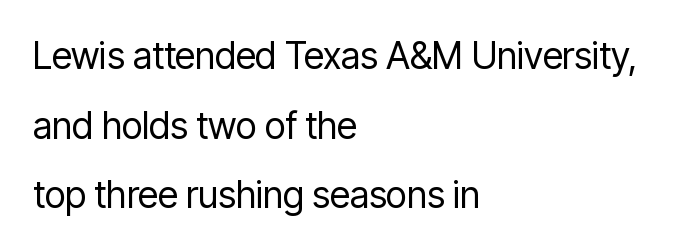
{"serif": "no", "italic": "no", "bold": "no", "weight": "regular", "width": "condensed", "stroke_contrast": "low", "x_height": "medium", "monospaced": "no", "underline": "no", "align": "left", "line_spacing_ratio": 1.88, "letter_spacing": "normal", "letter_spacing_em": 0.0, "glyph_px": 37}
